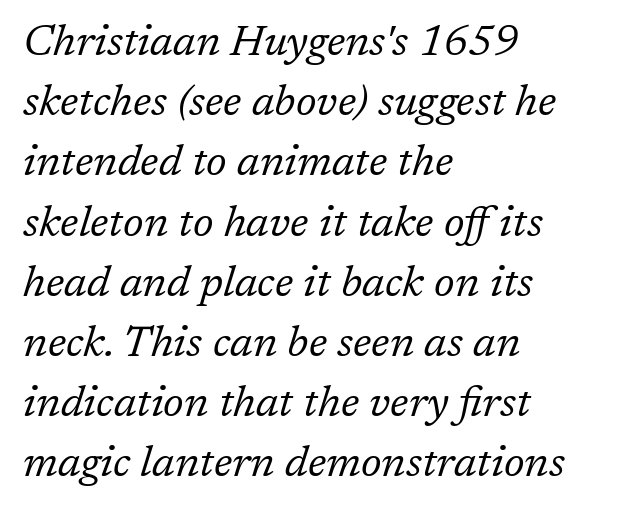
Q: Is the text bold? A: No.
Q: Is the text italic (slanted)? A: Yes, it leans right by about 17 degrees.
Q: Is the typeface a serif or a sans-serif typeface? A: Serif.
Q: Is the text underlined? A: No.
Q: How is the paragraph aligned? A: Left-aligned.
Q: Is the spacing between letters normal or unusually wide? A: Normal.
Q: Is the spacing between lines tight, normal or loose? A: Normal.
Q: Width (condensed, normal, or wide)? A: Normal.
Q: Stroke contrast? A: Low.
Q: x-height? A: Medium.
Q: Monospaced? A: No.
